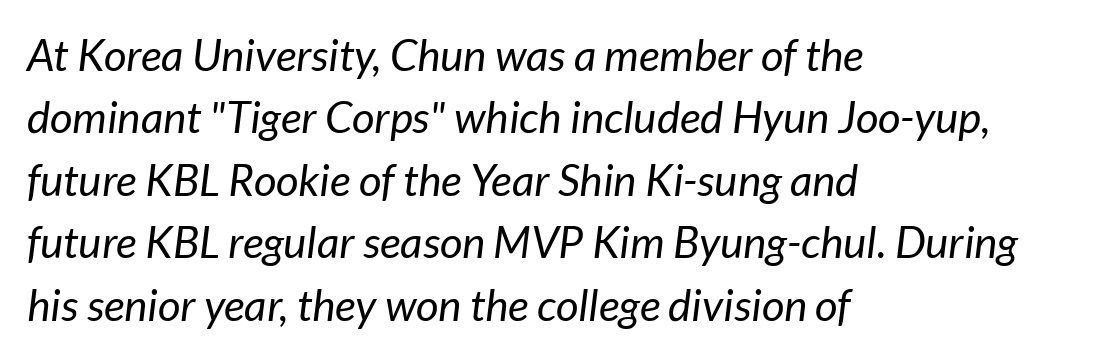
The image shows 44 px regular-weight type, italic (leaning right); set left-aligned, normal line spacing (1.42x), normal letter spacing, not underlined; low stroke contrast and a medium x-height.
